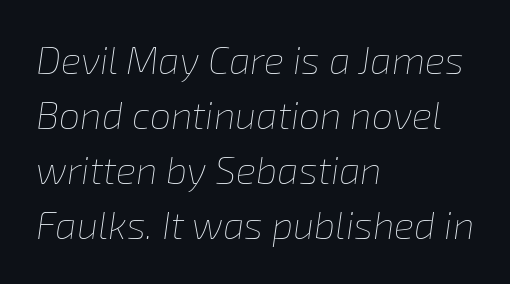
{"italic": "yes", "lean": "right", "slant_degrees": 8, "bold": "no", "weight": "thin", "width": "normal", "stroke_contrast": "low", "x_height": "medium", "monospaced": "no", "underline": "no", "align": "left", "line_spacing": "normal", "line_spacing_ratio": 1.45, "letter_spacing": "normal", "letter_spacing_em": 0.0, "glyph_px": 38}
